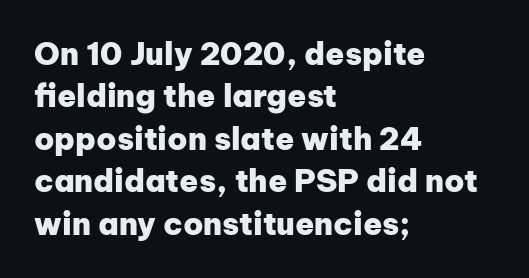
The rendering uses natural spacing where letterforms have individual widths. The face used here is rendered with its standard letterfit. What weight is shown? A full bold with thick strokes. The rendering shows plain stroke endings on the letterforms — a sans-serif design. Leading: standard.
